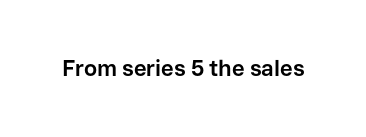
The image shows 22 px bold type, upright; set normal letter spacing, not underlined.
